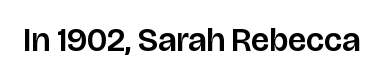
{"serif": "no", "italic": "no", "width": "normal", "stroke_contrast": "low", "x_height": "large", "monospaced": "no", "underline": "no", "letter_spacing": "normal", "letter_spacing_em": 0.0, "glyph_px": 33}
